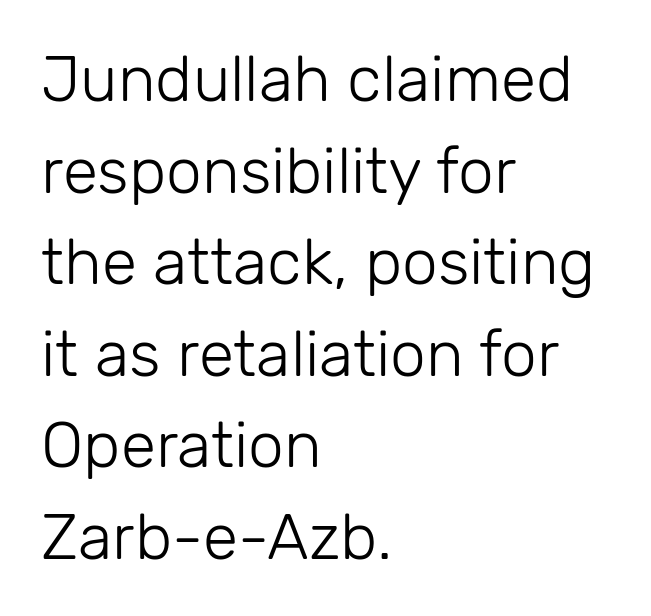
The image shows 64 px light sans-serif type, upright; set left-aligned, normal line spacing (1.43x), normal letter spacing, not underlined; low stroke contrast and a medium x-height.
